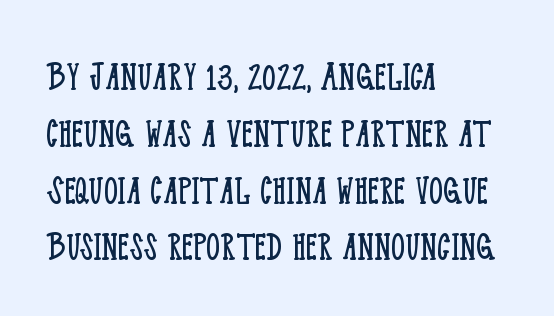
The image shows 44 px light, condensed serif type, upright; set left-aligned, normal line spacing (1.29x), normal letter spacing, not underlined; low stroke contrast and a large x-height.
